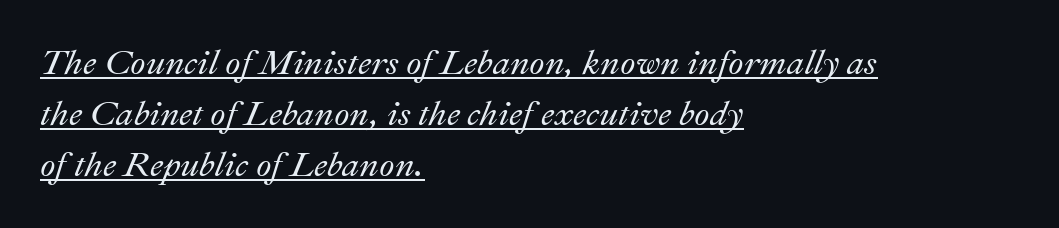
{"italic": "yes", "lean": "right", "slant_degrees": 22, "width": "normal", "stroke_contrast": "medium", "x_height": "small", "monospaced": "no", "underline": "yes", "align": "left", "line_spacing": "normal", "line_spacing_ratio": 1.46, "letter_spacing": "normal", "letter_spacing_em": 0.0, "glyph_px": 35}
